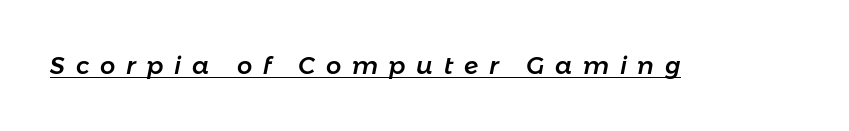
Q: Is the text italic (slanted)? A: Yes, it leans right by about 11 degrees.
Q: Is the text underlined? A: Yes.
Q: Is the spacing between letters normal or unusually wide? A: Unusually wide.
